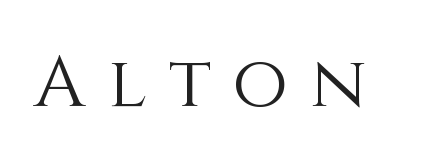
The image shows 72 px light type, upright; set unusually wide letter spacing (+0.31 em), not underlined; medium stroke contrast and a large x-height.
